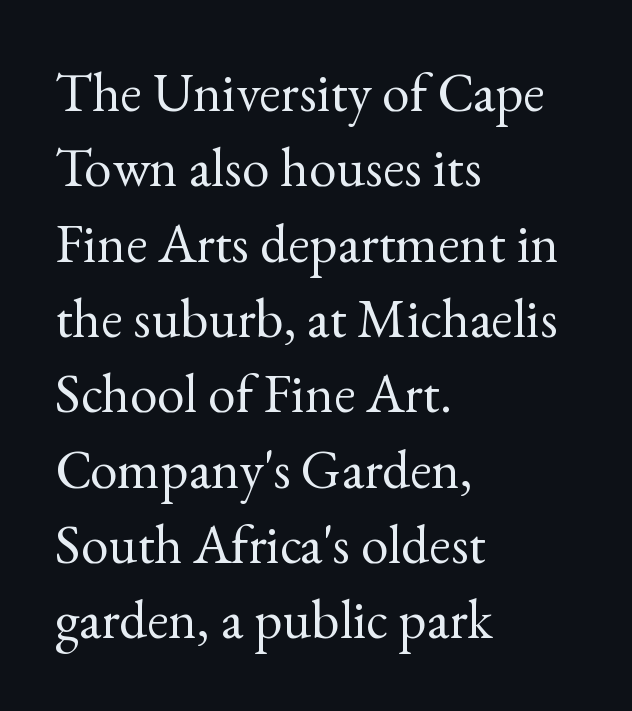
Varying glyph widths throughout — classic text-font behaviour. Counters stay open thanks to moderate or lighter strokes. Is there much room between lines? A standard amount, neither cramped nor airy. Here the glyphs are tracked normally, forming tight word shapes. Honestly, there is no underline to notice here at all.
